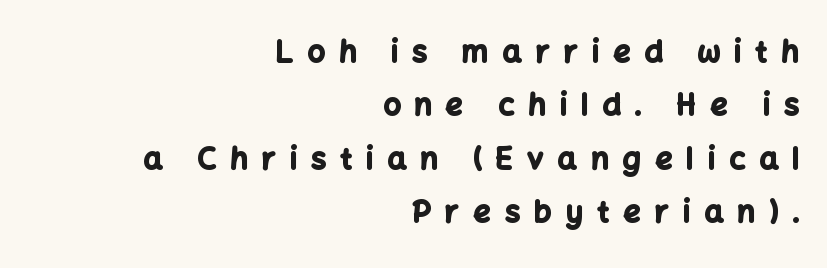
{"serif": "no", "italic": "no", "bold": "yes", "weight": "bold", "width": "normal", "stroke_contrast": "low", "x_height": "medium", "monospaced": "no", "underline": "no", "align": "right", "line_spacing_ratio": 1.78, "letter_spacing": "wide", "letter_spacing_em": 0.47, "glyph_px": 30}
